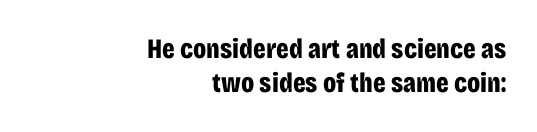
Stroke terminals: plain, sans-serif. Every stem runs plumb, perpendicular to the baseline. The passage is arranged like a letterhead date or caption credit — flush right. The passage shown is typed in a proportional face where columns would drift. Type without underlining.
